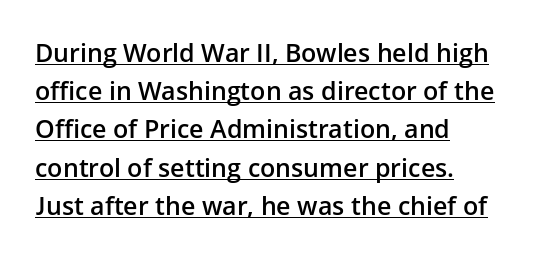
The image shows 25 px text type, upright; set left-aligned, normal line spacing (1.53x), normal letter spacing, underlined.
